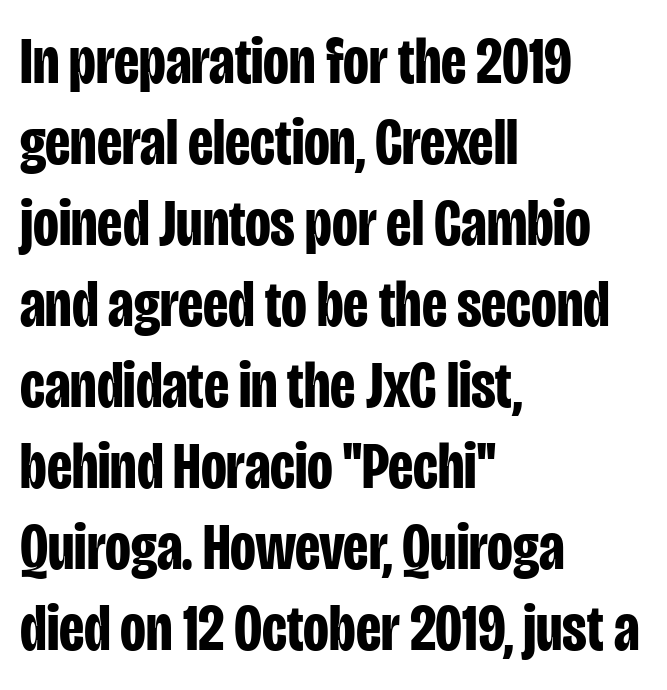
The image shows 67 px bold, condensed sans-serif type, upright; set left-aligned, line spacing 1.21x, normal letter spacing, not underlined; low stroke contrast and a large x-height.
